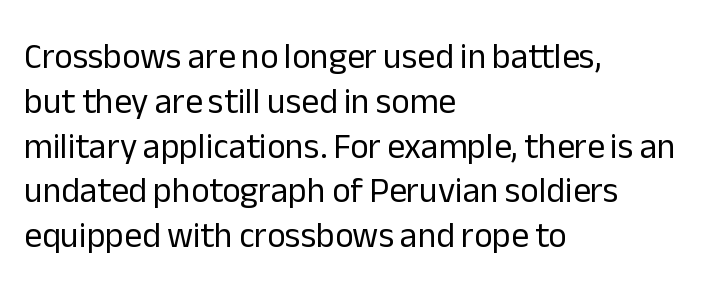
Q: Is the text bold? A: No.
Q: Is the text italic (slanted)? A: No, it is upright.
Q: Is the typeface a serif or a sans-serif typeface? A: Sans-serif.
Q: Is the text underlined? A: No.
Q: How is the paragraph aligned? A: Left-aligned.
Q: Is the spacing between letters normal or unusually wide? A: Normal.
Q: Is the spacing between lines tight, normal or loose? A: Normal.
Q: Width (condensed, normal, or wide)? A: Normal.
Q: Stroke contrast? A: Low.
Q: x-height? A: Medium.
Q: Monospaced? A: No.
